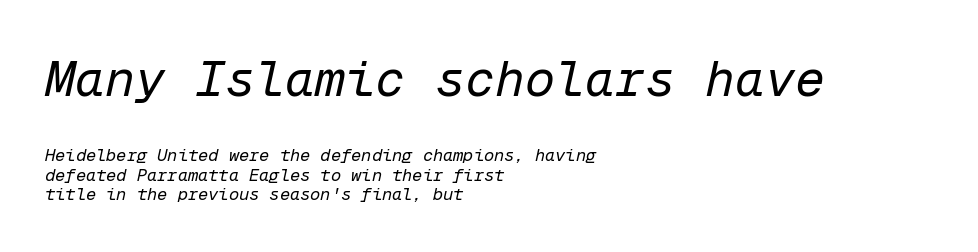
{"italic": "yes", "lean": "right", "slant_degrees": 12, "bold": "no", "weight": "regular", "width": "normal", "stroke_contrast": "low", "x_height": "medium", "monospaced": "yes", "underline": "no", "align": "left", "line_spacing_ratio": 1.16, "letter_spacing": "normal", "letter_spacing_em": 0.0, "larger_block": "first", "size_ratio": 2.94, "glyph_px": 50}
